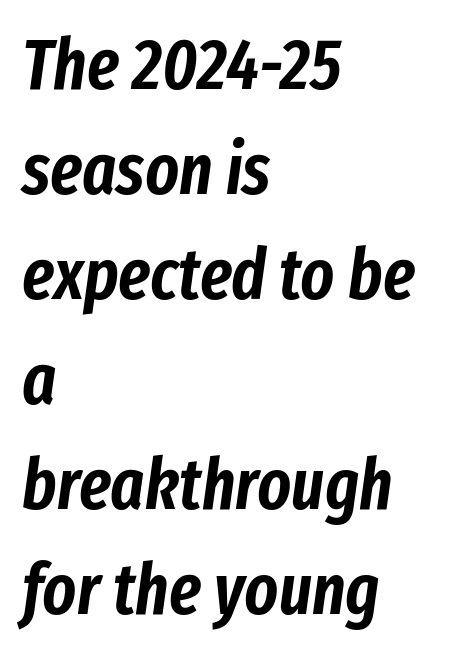
{"italic": "yes", "lean": "right", "slant_degrees": 8, "width": "condensed", "stroke_contrast": "low", "x_height": "medium", "monospaced": "no", "underline": "no", "align": "left", "line_spacing": "normal", "line_spacing_ratio": 1.48, "letter_spacing": "normal", "letter_spacing_em": 0.0, "glyph_px": 71}
